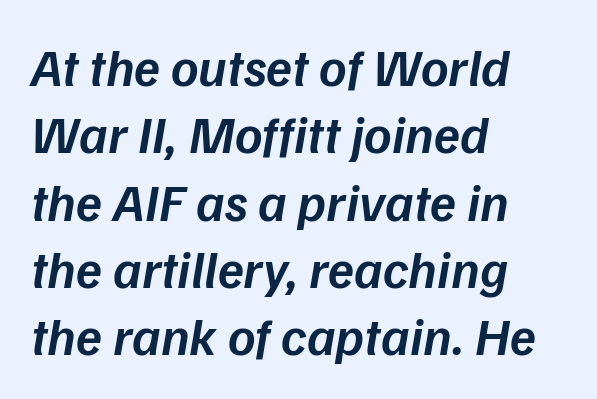
Q: Is the text bold? A: Semi-bold.
Q: Is the text italic (slanted)? A: Yes, it leans right by about 9 degrees.
Q: Is the text underlined? A: No.
Q: How is the paragraph aligned? A: Left-aligned.
Q: Is the spacing between letters normal or unusually wide? A: Normal.
Q: Is the spacing between lines tight, normal or loose? A: Normal.
Q: Width (condensed, normal, or wide)? A: Normal.
Q: Stroke contrast? A: Low.
Q: x-height? A: Medium.
Q: Monospaced? A: No.
